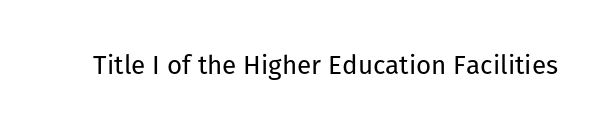
A roman cut, with each character standing at attention. Decoration check: the copy has no underline. The gaps between neighbouring characters are ordinary and unremarkable. Bold? No — there's no thickening of the strokes.
